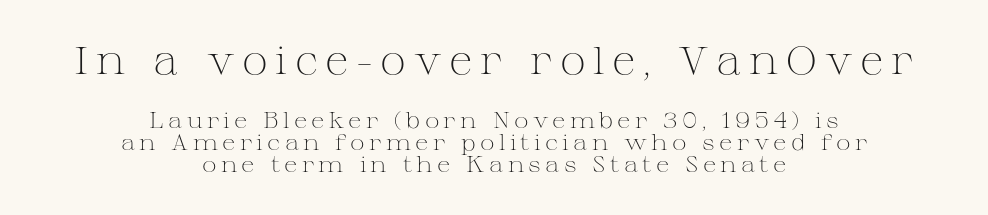
Q: Is the text bold? A: No.
Q: Is the text italic (slanted)? A: No, it is upright.
Q: Is the typeface a serif or a sans-serif typeface? A: Serif.
Q: Is the text underlined? A: No.
Q: How is the paragraph aligned? A: Centered.
Q: Is the spacing between lines tight, normal or loose? A: Tight.
Q: Which block of text is set in a larger size, the first (top) or the second (bottom)? A: The first (top) one.
Q: Width (condensed, normal, or wide)? A: Wide.
Q: Stroke contrast? A: Medium.
Q: x-height? A: Medium.
Q: Monospaced? A: No.
